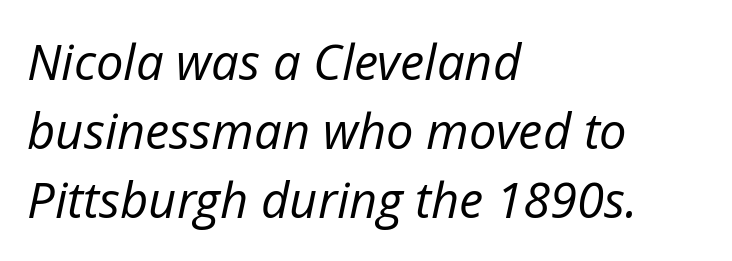
{"italic": "yes", "lean": "right", "slant_degrees": 12, "bold": "no", "weight": "regular", "width": "normal", "stroke_contrast": "low", "x_height": "medium", "monospaced": "no", "underline": "no", "align": "left", "line_spacing": "normal", "line_spacing_ratio": 1.41, "letter_spacing": "normal", "letter_spacing_em": 0.0, "glyph_px": 49}
